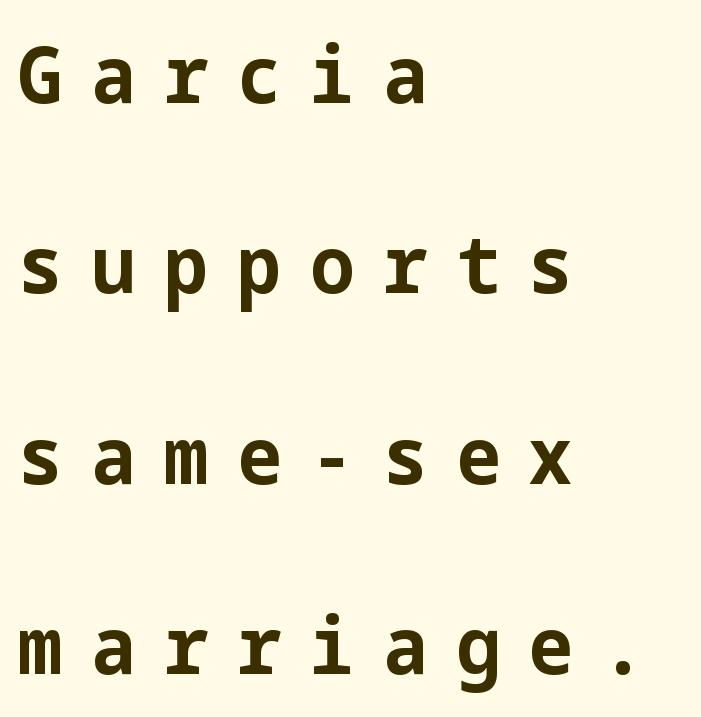
Its strokes are broad and dark, the hallmark of bold type. Are there feet on the stems? There aren't — it's a sans. Posture: straight, roman, zero tilt. The rendering uses a large line-height, opening up the rows. Caption: expanded tracking, letters set apart. Notice how the passage keeps a crisp vertical edge on the left only.
